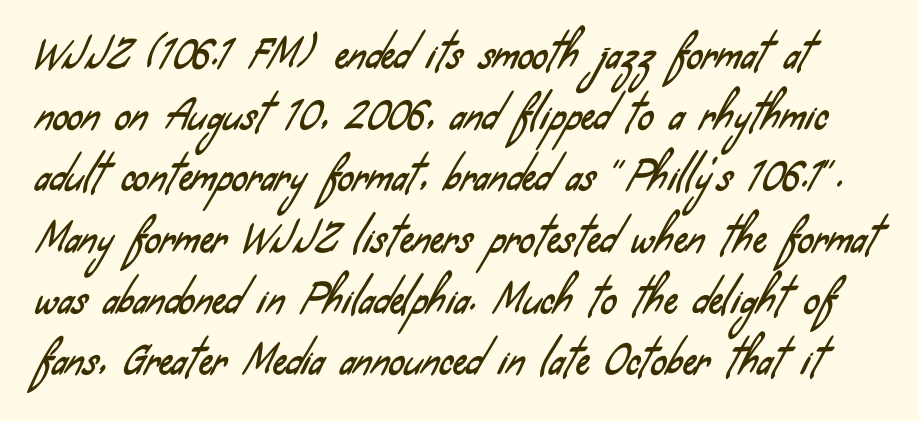
The image shows 39 px condensed sans-serif type; set normal line spacing (1.57x), normal letter spacing, not underlined; low stroke contrast and a small x-height.
